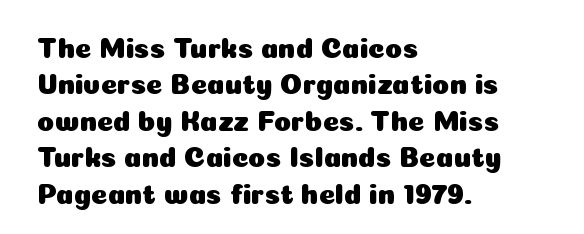
If you drew a line through each stem, it would be perfectly vertical. Words appear dense and cohesive because spacing is normal. The space between consecutive lines is moderate. The passage shown is typeset with a sans-serif family. The passage shown is not underscored anywhere.
